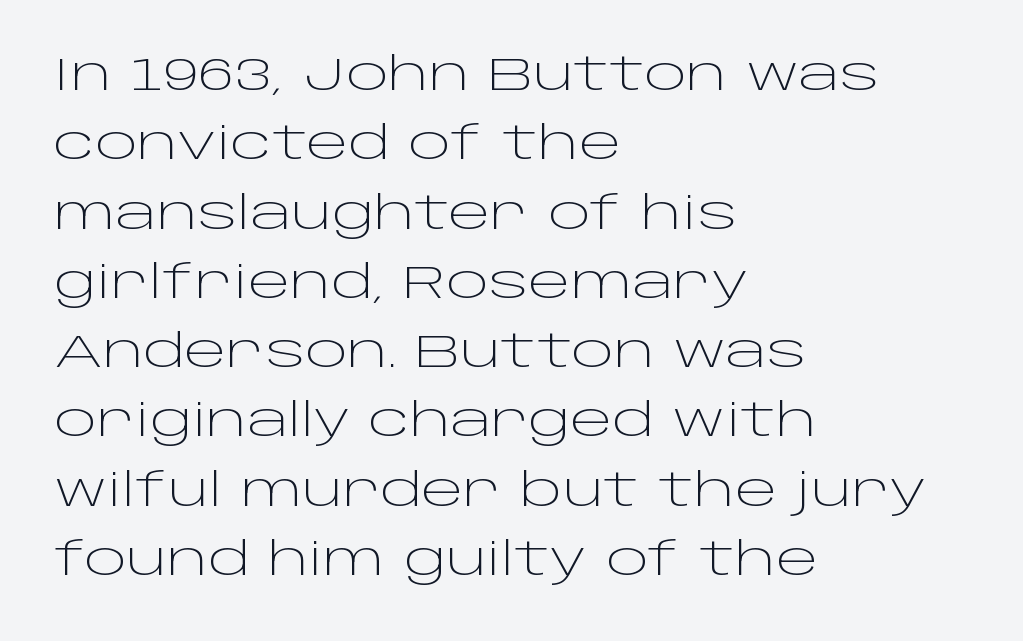
The image shows 45 px light, wide sans-serif type, upright; set left-aligned, normal line spacing (1.54x), normal letter spacing, not underlined; low stroke contrast and a large x-height.
